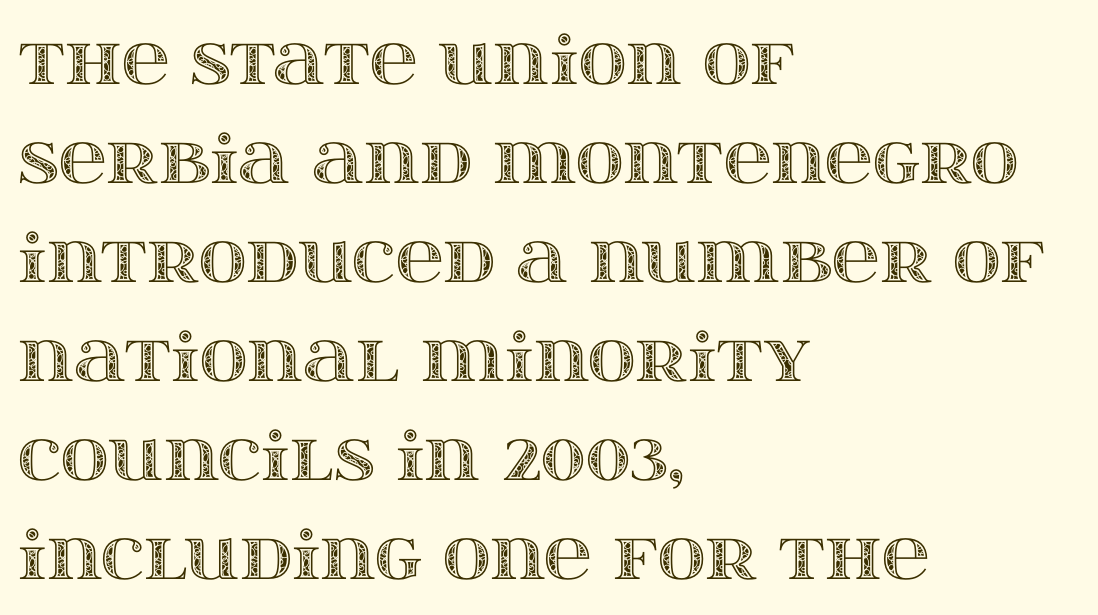
The image shows 66 px wide type, upright; set left-aligned, normal line spacing (1.5x), normal letter spacing, not underlined; a large x-height.
